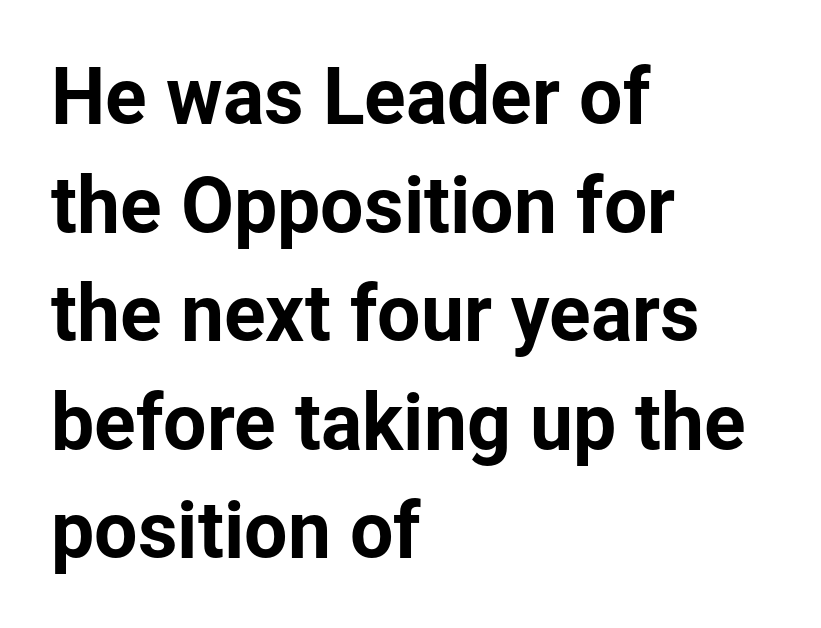
Q: Is the text italic (slanted)? A: No, it is upright.
Q: Is the typeface a serif or a sans-serif typeface? A: Sans-serif.
Q: Is the text underlined? A: No.
Q: How is the paragraph aligned? A: Left-aligned.
Q: Is the spacing between letters normal or unusually wide? A: Normal.
Q: Is the spacing between lines tight, normal or loose? A: Normal.
Q: Width (condensed, normal, or wide)? A: Normal.
Q: Stroke contrast? A: Low.
Q: x-height? A: Medium.
Q: Monospaced? A: No.
